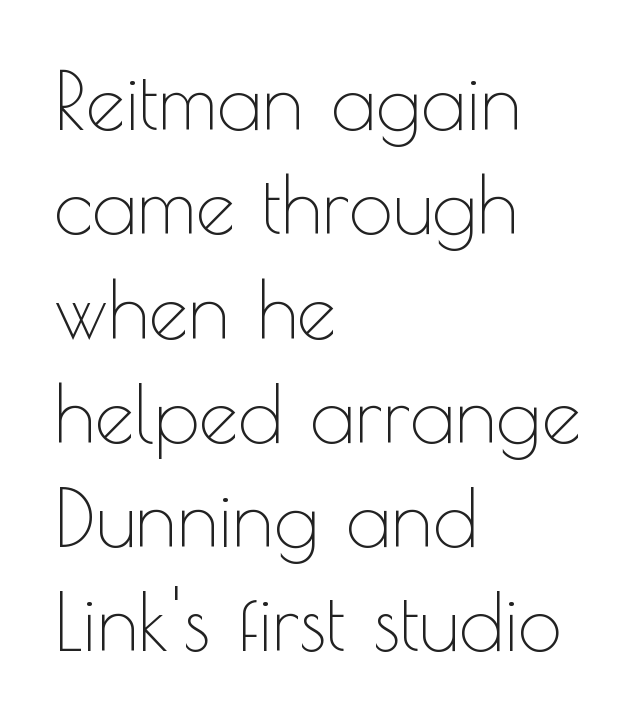
{"serif": "no", "italic": "no", "bold": "no", "weight": "thin", "width": "normal", "x_height": "small", "monospaced": "no", "underline": "no", "align": "left", "line_spacing": "normal", "line_spacing_ratio": 1.32, "letter_spacing": "normal", "letter_spacing_em": 0.0, "glyph_px": 79}
